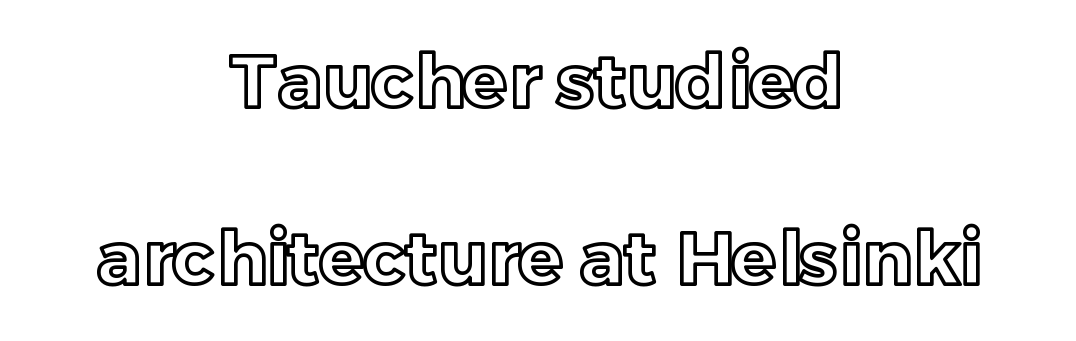
The string is rendered with underlining switched off. This sample has the flowing, uneven cadence of proportional lettering. Ascenders rise straight up at ninety degrees. Compared with a flush-left layout, this one balances lines on the center instead.
